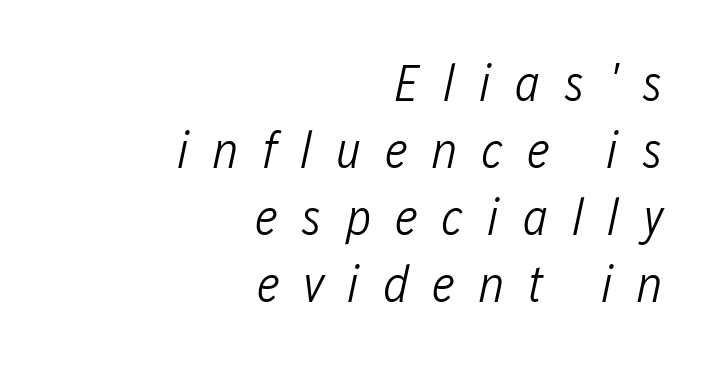
The image shows 52 px light, condensed type, italic (leaning right); set right-aligned, normal line spacing (1.29x), unusually wide letter spacing (+0.45 em), not underlined; low stroke contrast and a medium x-height.
